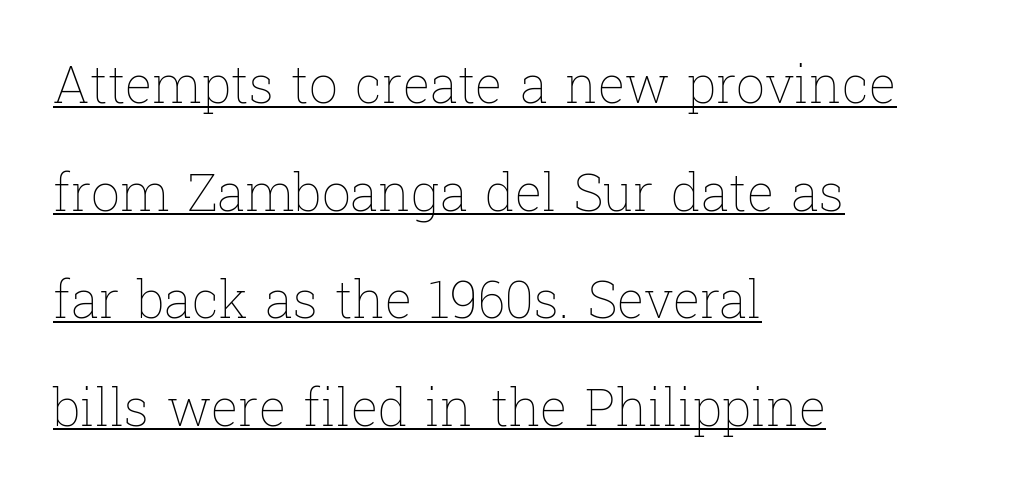
The image shows 51 px thin type, upright; set left-aligned, loose line spacing (2.11x), normal letter spacing, underlined; low stroke contrast and a medium x-height.
